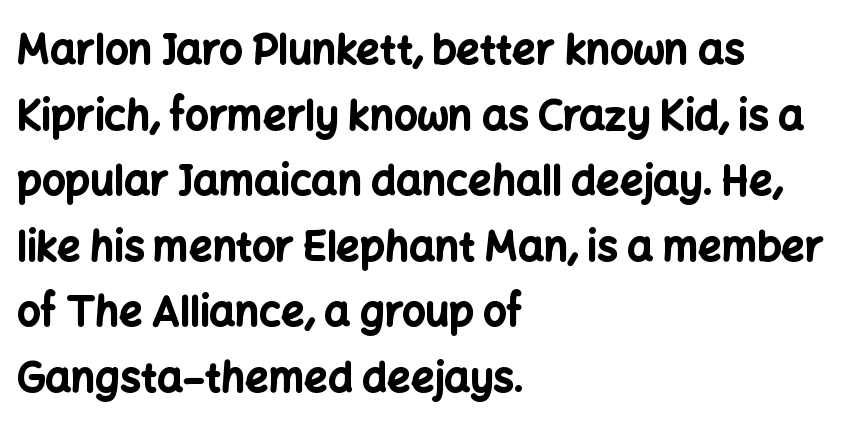
Q: Is the text bold? A: Yes.
Q: Is the text italic (slanted)? A: No, it is upright.
Q: Is the typeface a serif or a sans-serif typeface? A: Sans-serif.
Q: Is the text underlined? A: No.
Q: How is the paragraph aligned? A: Left-aligned.
Q: Is the spacing between letters normal or unusually wide? A: Normal.
Q: Is the spacing between lines tight, normal or loose? A: Normal.
Q: Width (condensed, normal, or wide)? A: Normal.
Q: Stroke contrast? A: Low.
Q: x-height? A: Medium.
Q: Monospaced? A: No.
